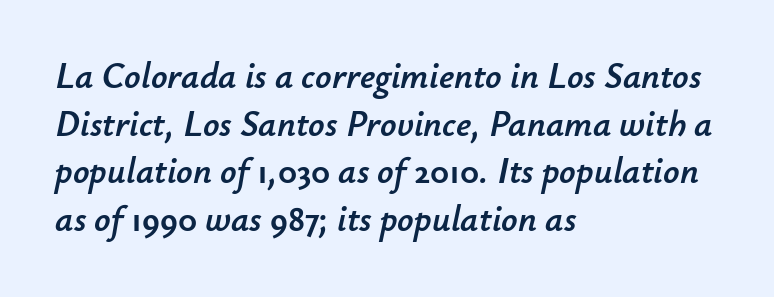
The specimen omits any rule beneath the text block's lines. These lines were composed using italics. This rendering uses left alignment, leaving the right contour irregular. Reading down the column, the eye jumps a familiar distance to each next line. The letterforms sit shoulder to shoulder at normal distance.
